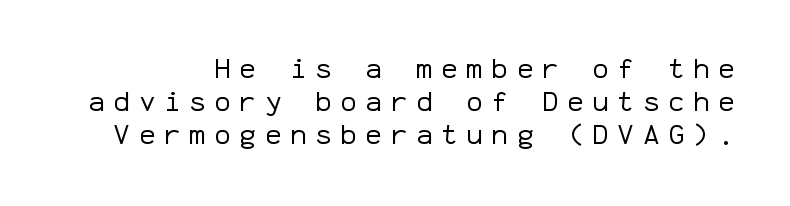
Q: Is the text bold? A: No.
Q: Is the text italic (slanted)? A: No, it is upright.
Q: Is the typeface a serif or a sans-serif typeface? A: Sans-serif.
Q: Is the text underlined? A: No.
Q: How is the paragraph aligned? A: Right-aligned.
Q: Is the spacing between letters normal or unusually wide? A: Unusually wide.
Q: Width (condensed, normal, or wide)? A: Normal.
Q: Stroke contrast? A: Low.
Q: x-height? A: Medium.
Q: Monospaced? A: Yes.
